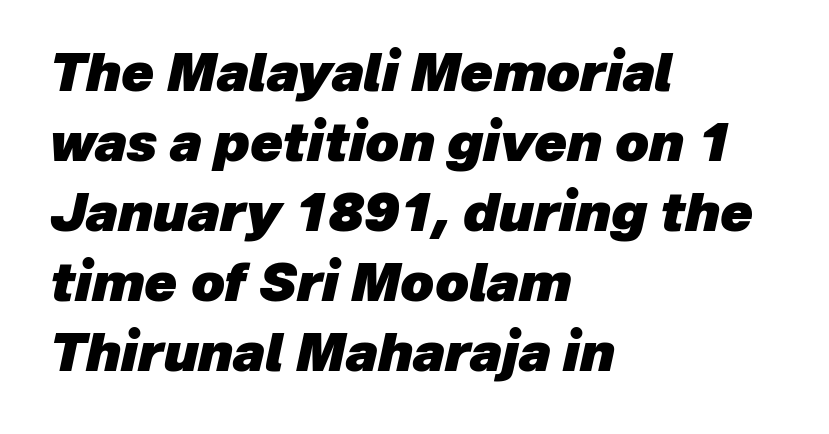
A normal amount of white space separates one row of letters from the next. Think of a printed novel: that variable character pitch is what you see here. Plain, unruled lines of type. The specimen reads as italic at a glance. The gaps between neighbouring characters are ordinary and unremarkable.
